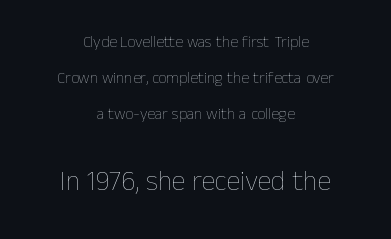
The tracking reads as untouched default to a designer's eye. Line starts and ends both wander, symmetrically. The rendering uses natural spacing where letterforms have individual widths. Type without underlining. Stroke thickness stays within the range of a standard reading face or lighter.
